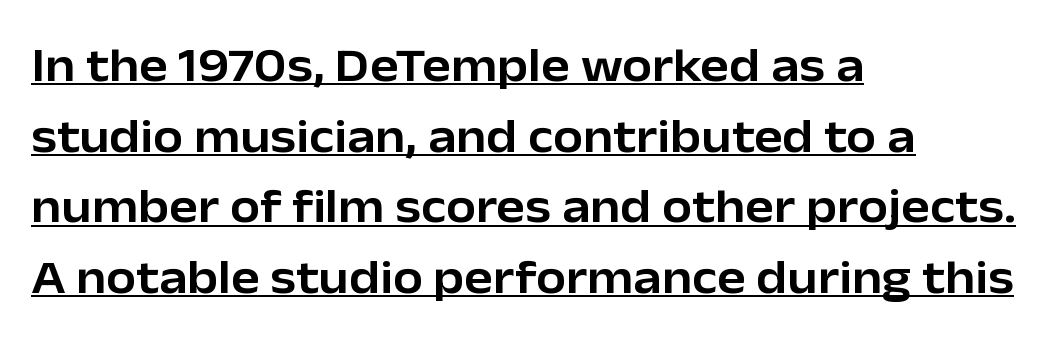
{"serif": "no", "italic": "no", "width": "normal", "stroke_contrast": "low", "x_height": "medium", "monospaced": "no", "underline": "yes", "align": "left", "line_spacing": "normal", "line_spacing_ratio": 1.47, "letter_spacing": "normal", "letter_spacing_em": 0.0, "glyph_px": 48}
